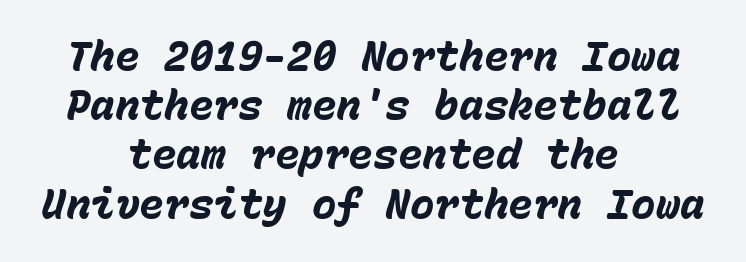
The image shows 41 px heavy type, italic (leaning right), monospaced; set centered, line spacing 1.2x, normal letter spacing, not underlined; low stroke contrast and a medium x-height.
